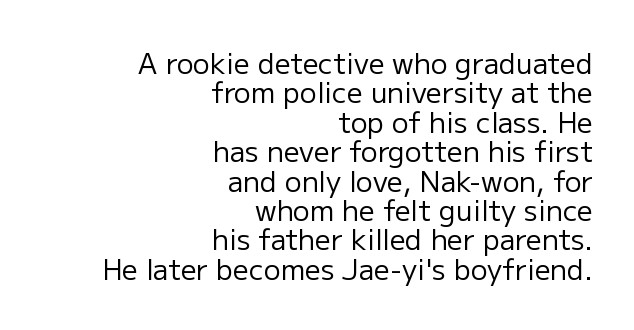
The image shows 28 px regular-weight sans-serif type, upright; set right-aligned, tight line spacing (1.05x), normal letter spacing, not underlined; low stroke contrast and a medium x-height.
